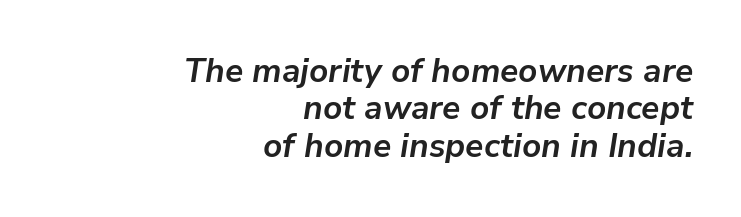
Q: Is the text bold? A: Yes.
Q: Is the text italic (slanted)? A: Yes, it leans right by about 9 degrees.
Q: Is the text underlined? A: No.
Q: How is the paragraph aligned? A: Right-aligned.
Q: Is the spacing between letters normal or unusually wide? A: Normal.
Q: Is the spacing between lines tight, normal or loose? A: Tight.
Q: Width (condensed, normal, or wide)? A: Normal.
Q: Stroke contrast? A: Low.
Q: x-height? A: Medium.
Q: Monospaced? A: No.
